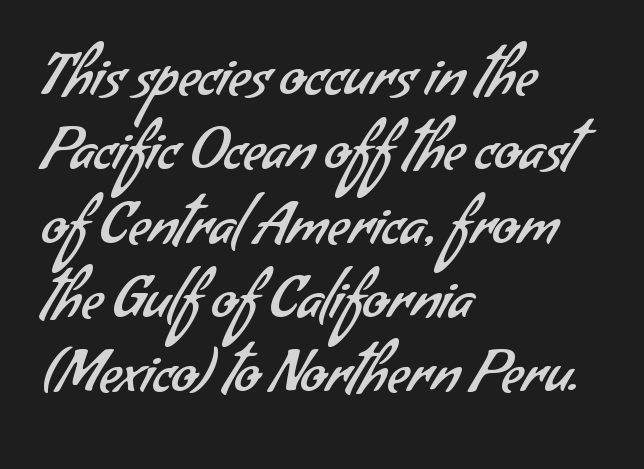
The image shows 59 px regular-weight sans-serif type; set left-aligned, normal line spacing (1.26x), normal letter spacing, not underlined; low stroke contrast and a small x-height.
